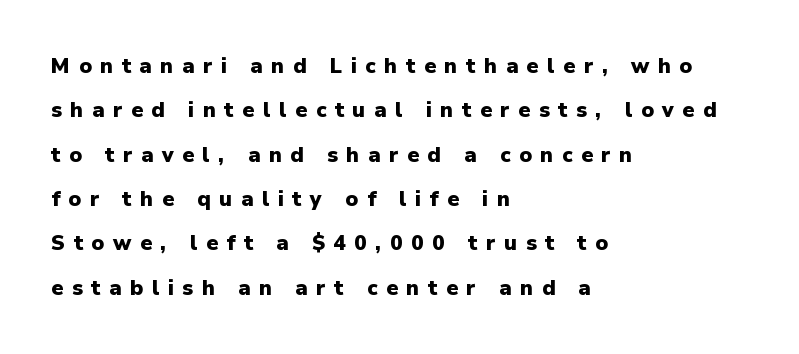
Is there much room between lines? Yes — plenty of vertical air separates them. A full-strength bold gives these letters their thick strokes. The ragged edge is on the right, which tells us the setting is flush left. Descenders are the only things crossing below the line.
